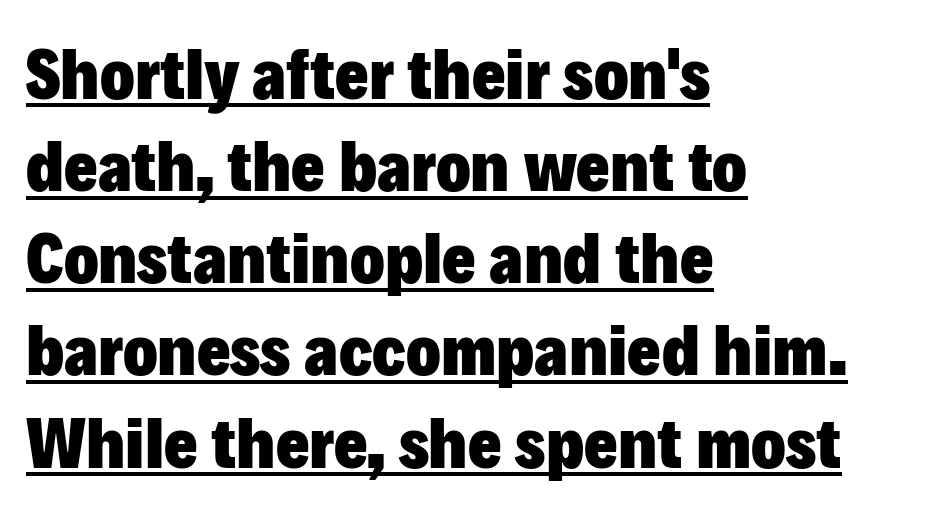
{"serif": "no", "italic": "no", "bold": "yes", "weight": "heavy", "width": "normal", "stroke_contrast": "low", "x_height": "medium", "monospaced": "no", "underline": "yes", "align": "left", "line_spacing": "normal", "line_spacing_ratio": 1.28, "letter_spacing": "normal", "letter_spacing_em": 0.0, "glyph_px": 72}
